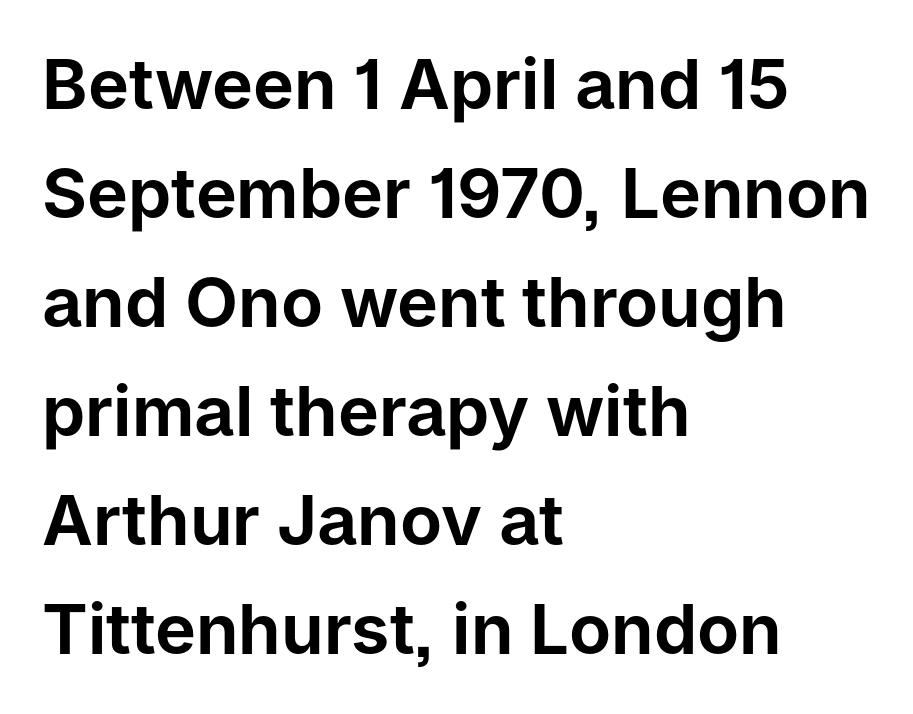
{"serif": "no", "italic": "no", "width": "normal", "stroke_contrast": "low", "x_height": "medium", "monospaced": "no", "underline": "no", "align": "left", "line_spacing": "normal", "line_spacing_ratio": 1.58, "letter_spacing": "normal", "letter_spacing_em": 0.0, "glyph_px": 69}
